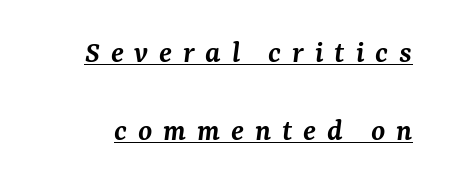
Q: Is the text bold? A: Semi-bold.
Q: Is the text italic (slanted)? A: Yes, it leans right by about 7 degrees.
Q: Is the typeface a serif or a sans-serif typeface? A: Serif.
Q: Is the text underlined? A: Yes.
Q: Is the spacing between letters normal or unusually wide? A: Unusually wide.
Q: Is the spacing between lines tight, normal or loose? A: Loose.
Q: Width (condensed, normal, or wide)? A: Normal.
Q: Stroke contrast? A: Medium.
Q: x-height? A: Medium.
Q: Monospaced? A: No.
